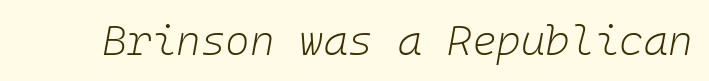
{"italic": "yes", "lean": "right", "slant_degrees": 10, "bold": "no", "weight": "light", "width": "normal", "stroke_contrast": "low", "x_height": "medium", "monospaced": "yes", "underline": "no", "letter_spacing": "normal", "letter_spacing_em": 0.0, "glyph_px": 42}
